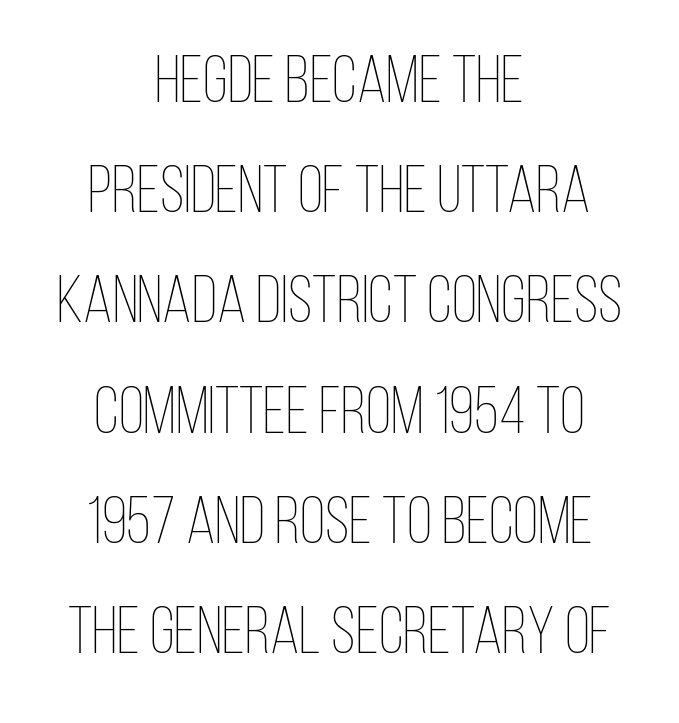
The image shows 66 px thin, condensed type, upright; set centered, normal line spacing (1.67x), normal letter spacing, not underlined; low stroke contrast and a large x-height.
